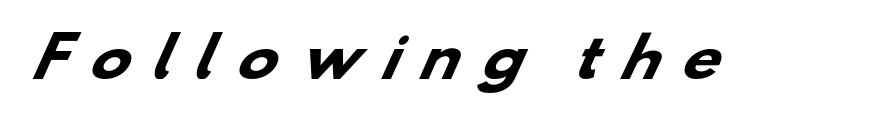
{"serif": "no", "bold": "yes", "weight": "heavy", "width": "wide", "stroke_contrast": "low", "x_height": "small", "monospaced": "no", "underline": "no", "letter_spacing": "wide", "letter_spacing_em": 0.37, "glyph_px": 54}
